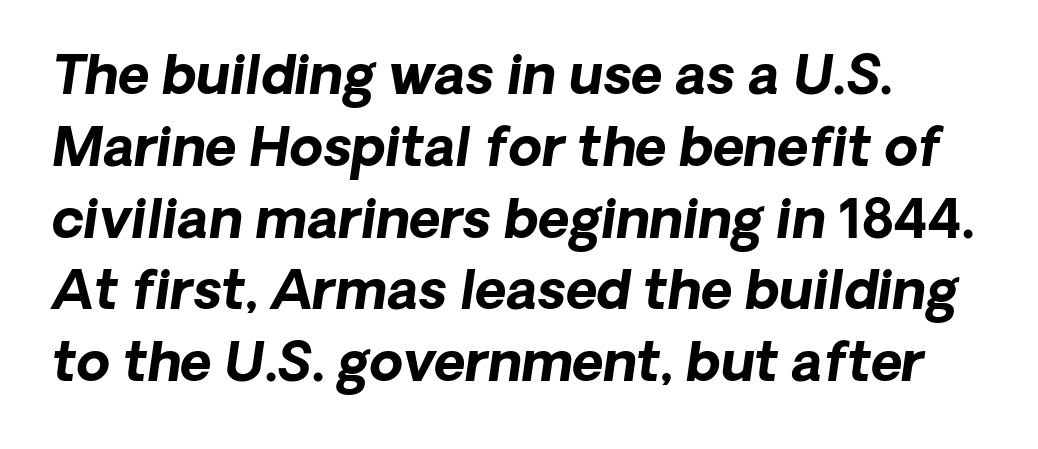
Q: Is the text bold? A: Yes.
Q: Is the text italic (slanted)? A: Yes, it leans right by about 8 degrees.
Q: Is the text underlined? A: No.
Q: Is the spacing between letters normal or unusually wide? A: Normal.
Q: Is the spacing between lines tight, normal or loose? A: Normal.
Q: Width (condensed, normal, or wide)? A: Normal.
Q: Stroke contrast? A: Low.
Q: x-height? A: Medium.
Q: Monospaced? A: No.
